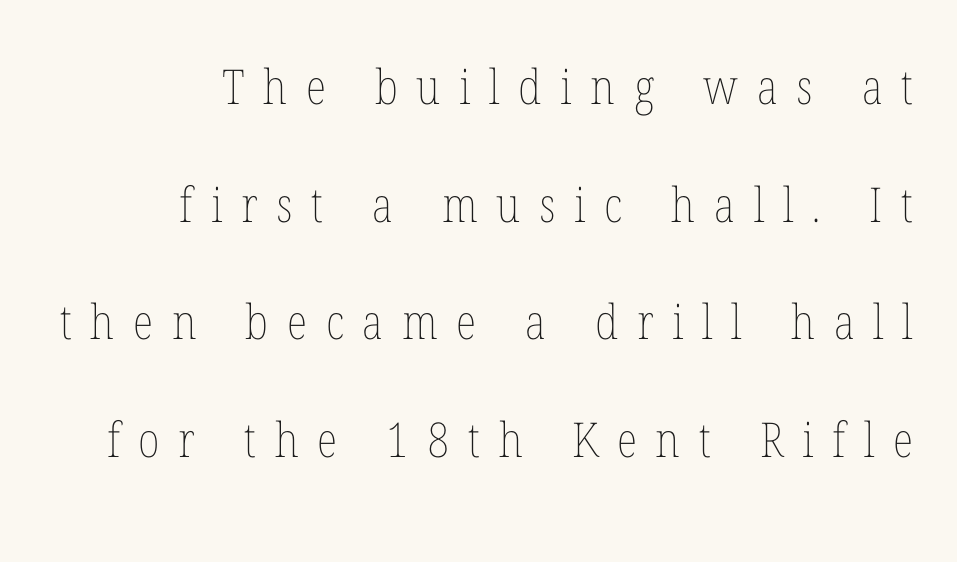
The image shows 48 px thin, condensed type, upright; set right-aligned, loose line spacing (2.45x), unusually wide letter spacing (+0.39 em), not underlined; low stroke contrast and a medium x-height.
